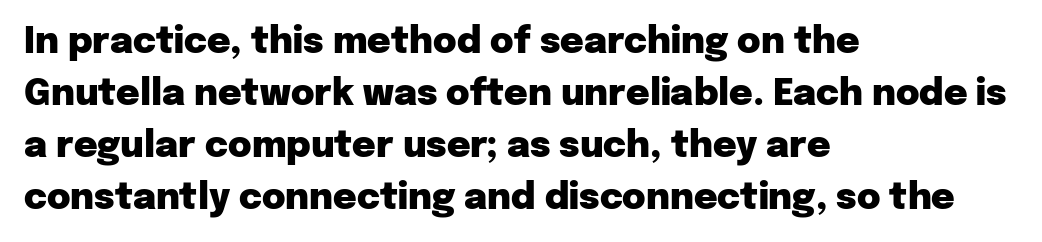
Q: Is the text bold? A: Yes.
Q: Is the text italic (slanted)? A: No, it is upright.
Q: Is the typeface a serif or a sans-serif typeface? A: Sans-serif.
Q: Is the text underlined? A: No.
Q: How is the paragraph aligned? A: Left-aligned.
Q: Is the spacing between letters normal or unusually wide? A: Normal.
Q: Is the spacing between lines tight, normal or loose? A: Normal.
Q: Width (condensed, normal, or wide)? A: Normal.
Q: Stroke contrast? A: Low.
Q: x-height? A: Medium.
Q: Monospaced? A: No.
